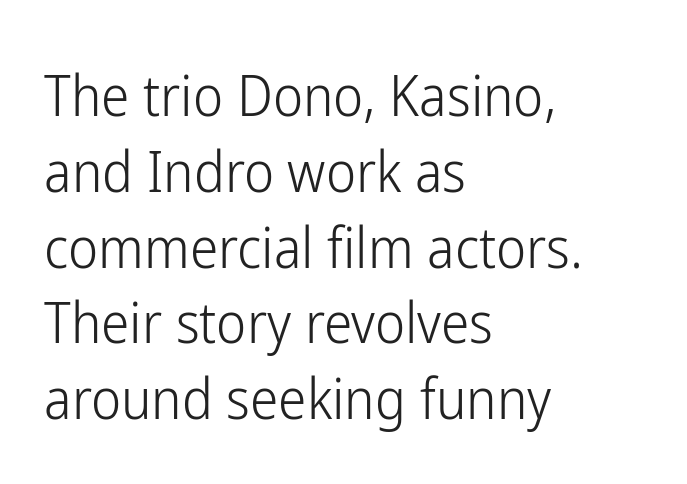
The image shows 57 px light, condensed sans-serif type, upright; set left-aligned, normal line spacing (1.33x), normal letter spacing, not underlined; low stroke contrast and a medium x-height.
